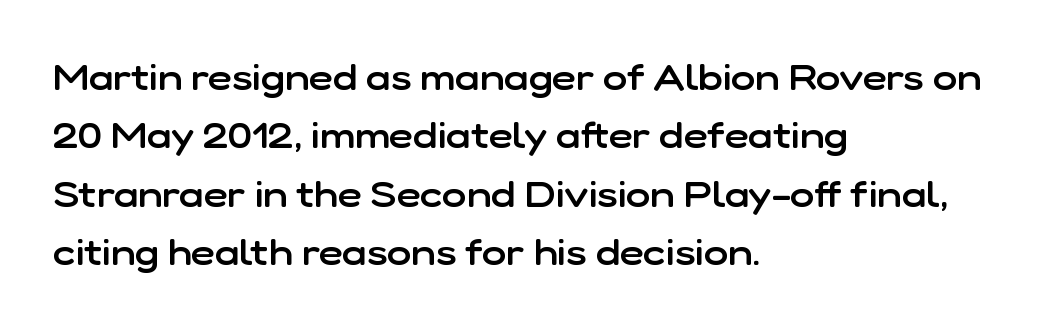
The image shows 37 px semibold sans-serif type, upright; set left-aligned, normal line spacing (1.58x), normal letter spacing, not underlined; low stroke contrast and a medium x-height.
